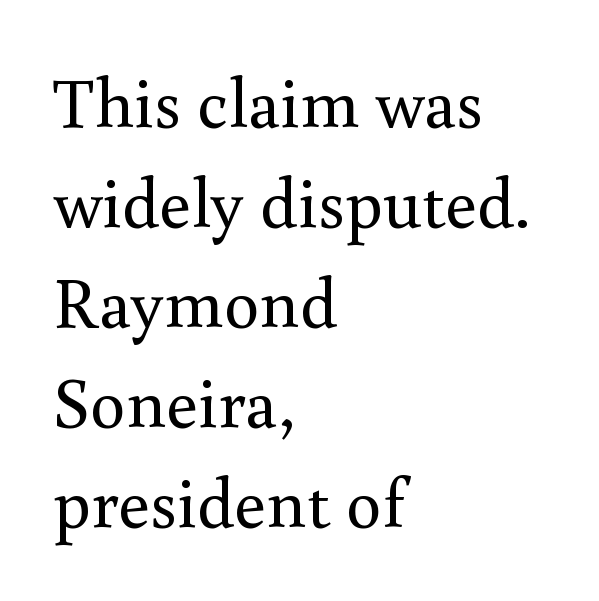
Varying glyph widths throughout — classic text-font behaviour. Each line starts at the same left margin while the right side varies. A serif font was chosen for this passage. The passage shown has conventional tracking throughout. Letters rest on an invisible, unmarked baseline. A typesetter would call this leading conventional body-copy spacing.
